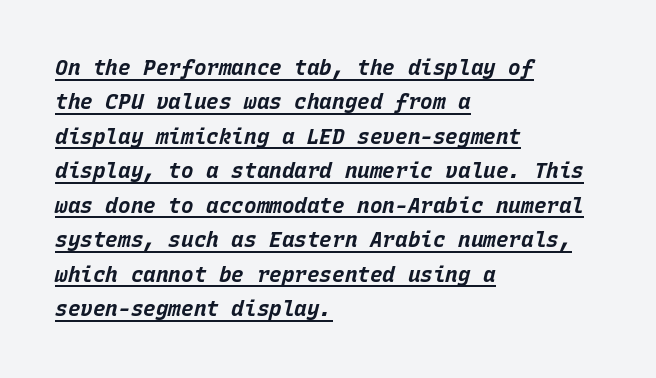
Q: Is the text bold? A: Yes.
Q: Is the text italic (slanted)? A: Yes, it leans right by about 15 degrees.
Q: Is the text underlined? A: Yes.
Q: How is the paragraph aligned? A: Left-aligned.
Q: Is the spacing between letters normal or unusually wide? A: Normal.
Q: Is the spacing between lines tight, normal or loose? A: Normal.
